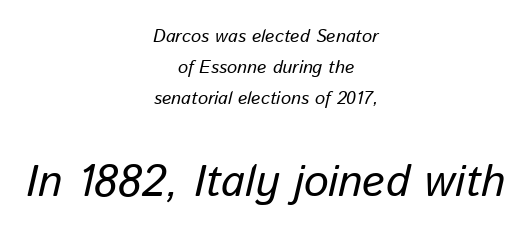
Q: Is the text italic (slanted)? A: Yes, it leans right by about 13 degrees.
Q: Is the text underlined? A: No.
Q: How is the paragraph aligned? A: Centered.
Q: Is the spacing between letters normal or unusually wide? A: Normal.
Q: Which block of text is set in a larger size, the first (top) or the second (bottom)? A: The second (bottom) one.
Q: Width (condensed, normal, or wide)? A: Normal.
Q: Stroke contrast? A: Low.
Q: x-height? A: Medium.
Q: Monospaced? A: No.
